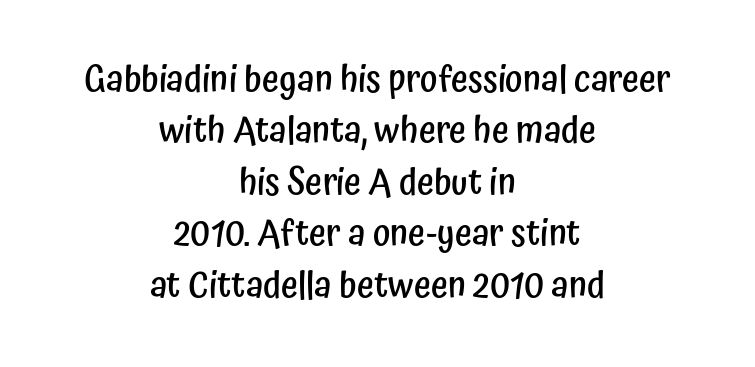
The image shows 37 px semibold, condensed sans-serif type, upright; set centered, normal line spacing (1.39x), normal letter spacing, not underlined; low stroke contrast and a medium x-height.
